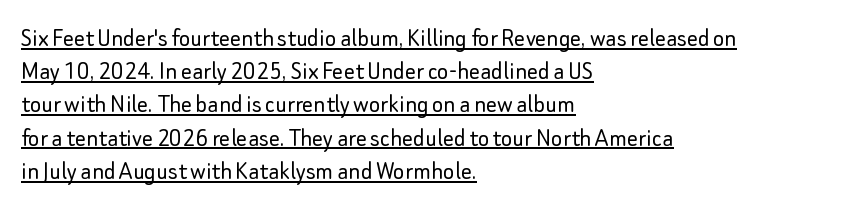
{"italic": "no", "bold": "no", "underline": "yes", "align": "left", "line_spacing_ratio": 1.23, "letter_spacing": "normal", "letter_spacing_em": 0.0, "glyph_px": 27}
